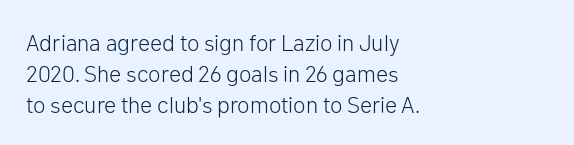
The image shows 23 px text type, upright; set left-aligned, normal line spacing (1.34x), normal letter spacing, not underlined.
